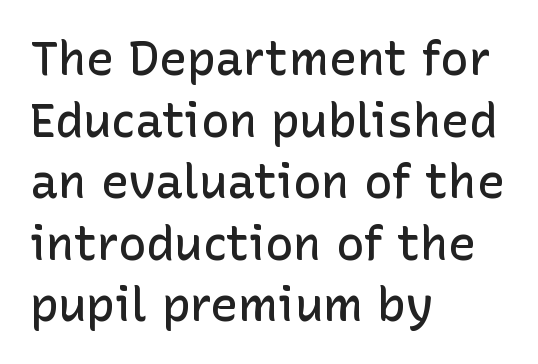
The image shows 47 px semibold sans-serif type, upright; set left-aligned, normal line spacing (1.31x), normal letter spacing, not underlined; low stroke contrast and a medium x-height.
